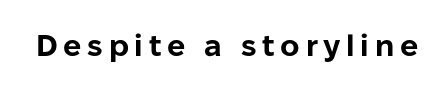
The face used here is proportionally spaced, like ordinary book or web type. Each letter's strokes conclude bluntly, with no projecting serifs. In terms of posture, this sample is upright. Set as a true bold cut, around the 700 mark.
